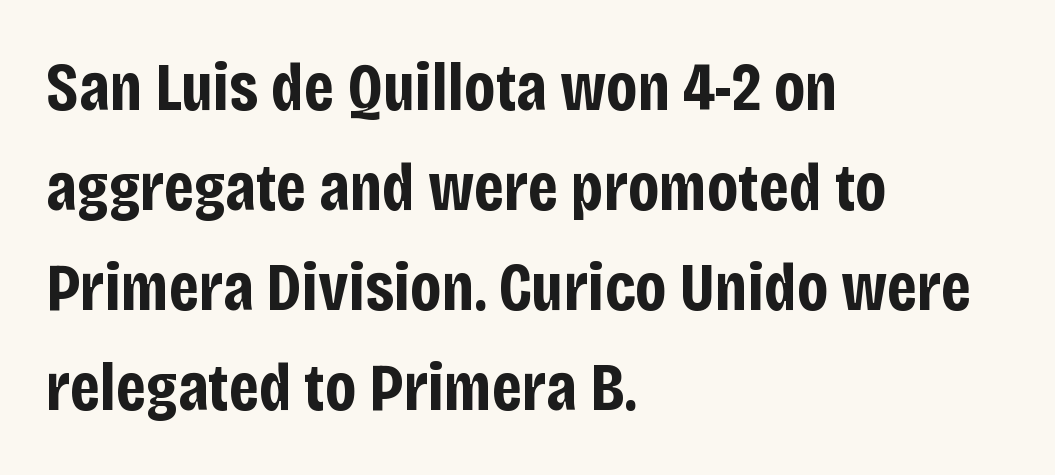
The image shows 68 px bold, condensed sans-serif type, upright; set left-aligned, normal line spacing (1.47x), normal letter spacing, not underlined; low stroke contrast and a large x-height.
